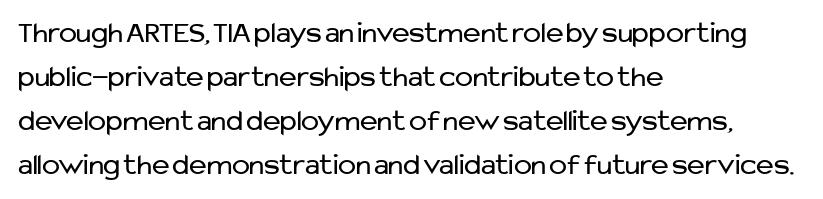
{"serif": "no", "italic": "no", "bold": "no", "weight": "regular", "width": "normal", "stroke_contrast": "low", "x_height": "medium", "monospaced": "no", "underline": "no", "align": "left", "line_spacing": "normal", "line_spacing_ratio": 1.47, "letter_spacing": "normal", "letter_spacing_em": 0.0, "glyph_px": 30}
